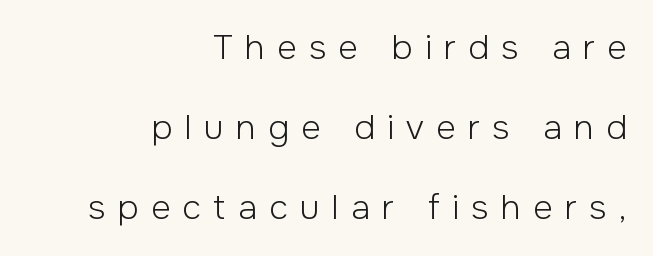
{"serif": "no", "italic": "no", "bold": "no", "weight": "light", "width": "normal", "stroke_contrast": "low", "x_height": "medium", "monospaced": "no", "underline": "no", "align": "right", "line_spacing": "loose", "line_spacing_ratio": 2.35, "letter_spacing": "wide", "letter_spacing_em": 0.36, "glyph_px": 34}
